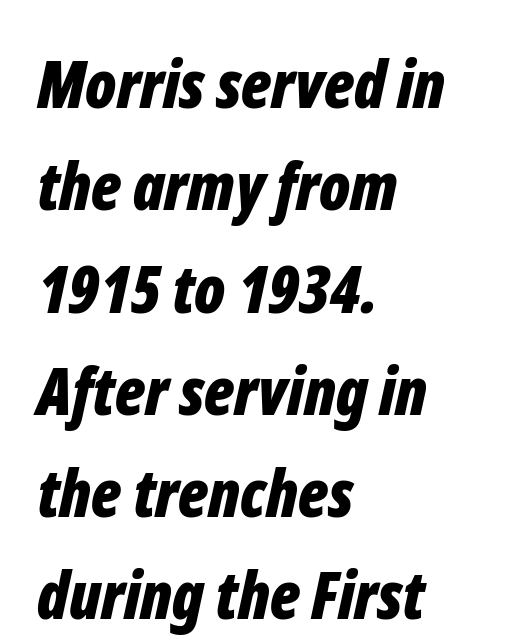
Underline: absent. Is there much room between lines? A standard amount, neither cramped nor airy. These lines were composed using italics. What weight is shown? A full bold with thick strokes.
